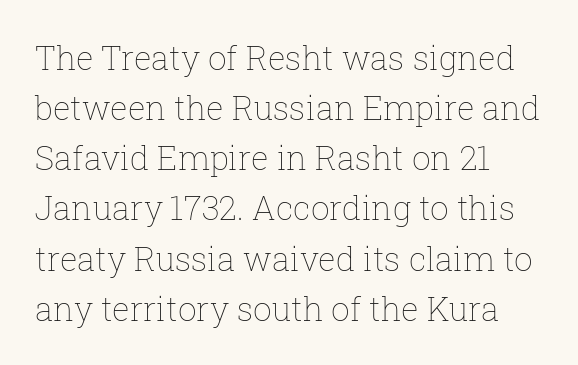
The image shows 33 px thin type, upright; set left-aligned, normal line spacing (1.52x), normal letter spacing, not underlined; low stroke contrast and a medium x-height.
